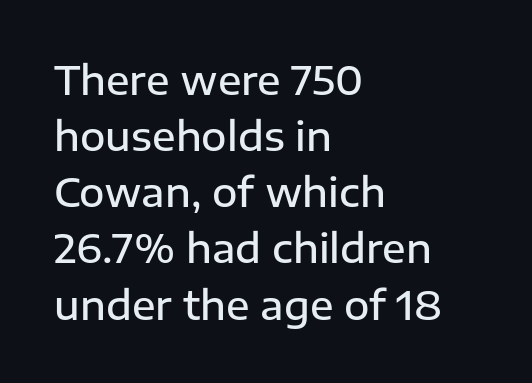
The type sits square on the baseline with zero lean. Notice the strokes are somewhat thickened but not fully heavy: this is a semibold. Teacher's note: observe the even left margin — that is flush-left alignment. The designer went with a sans here, leaving each stem footless. In terms of leading, this rendering sits right in the middle.
